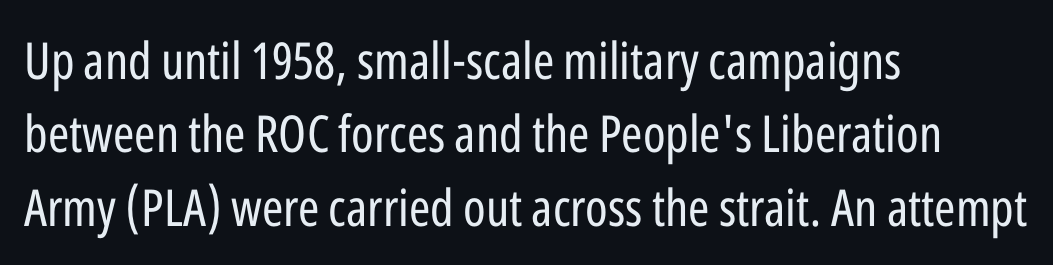
Type style note: lacks serifs. This sample has the flowing, uneven cadence of proportional lettering. One-word summary of the alignment: left. Vertical strokes here are truly vertical. The rendering uses a moderate line-height, typical for paragraphs.
